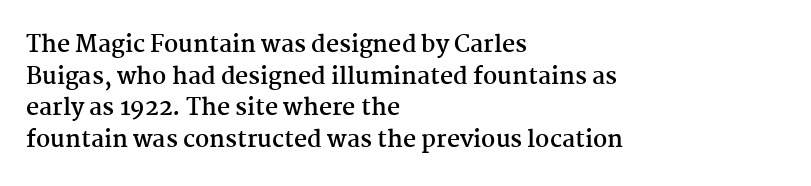
{"italic": "no", "bold": "yes", "underline": "no", "align": "left", "line_spacing": "normal", "line_spacing_ratio": 1.37, "letter_spacing": "normal", "letter_spacing_em": 0.0, "glyph_px": 23}
